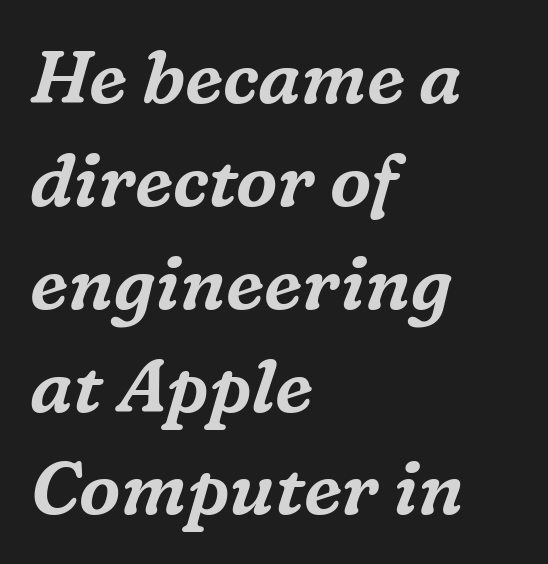
Italic? Definitely — the glyphs are oblique. Think of a printed novel: that variable character pitch is what you see here. Letters rest on an invisible, unmarked baseline. Small tapered or slab feet sit at the stroke ends, so this counts as serif.
